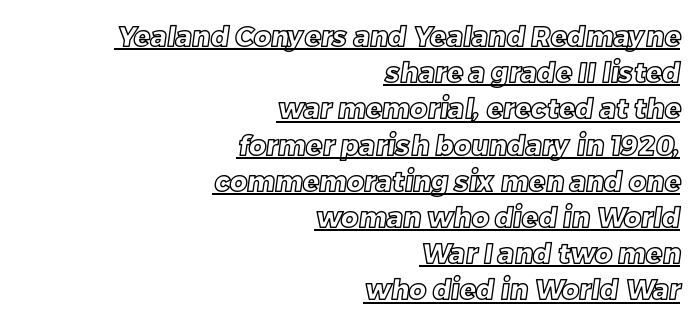
The image shows 27 px text type; set right-aligned, normal line spacing (1.34x), normal letter spacing, underlined.
